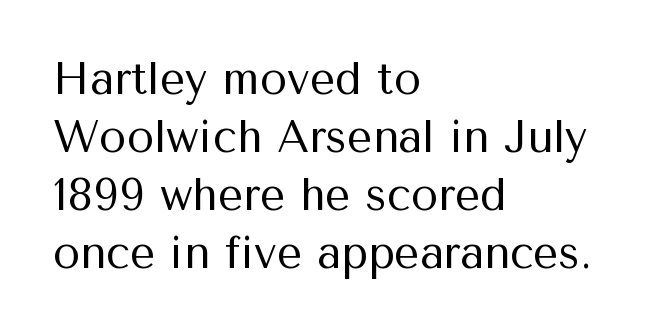
Q: Is the text bold? A: No.
Q: Is the text italic (slanted)? A: No, it is upright.
Q: Is the typeface a serif or a sans-serif typeface? A: Sans-serif.
Q: Is the text underlined? A: No.
Q: How is the paragraph aligned? A: Left-aligned.
Q: Is the spacing between letters normal or unusually wide? A: Normal.
Q: Is the spacing between lines tight, normal or loose? A: Normal.
Q: Width (condensed, normal, or wide)? A: Normal.
Q: Stroke contrast? A: Medium.
Q: x-height? A: Medium.
Q: Monospaced? A: No.
